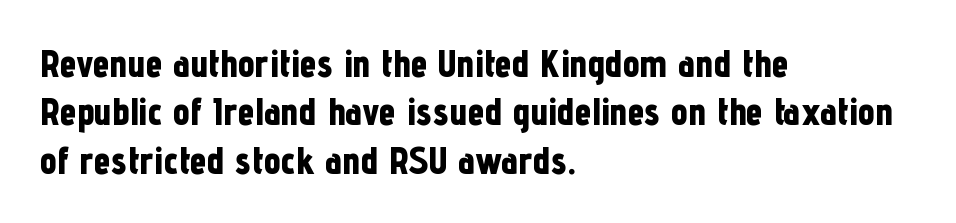
{"serif": "no", "italic": "no", "bold": "yes", "weight": "bold", "width": "condensed", "stroke_contrast": "low", "x_height": "medium", "monospaced": "no", "underline": "no", "align": "left", "line_spacing": "normal", "line_spacing_ratio": 1.27, "letter_spacing": "normal", "letter_spacing_em": 0.0, "glyph_px": 38}
